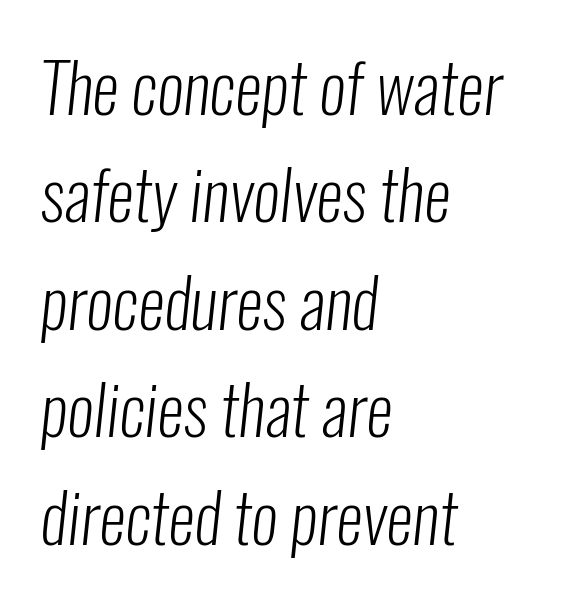
The image shows 68 px light, condensed sans-serif type; set left-aligned, normal line spacing (1.58x), normal letter spacing, not underlined; low stroke contrast and a medium x-height.
